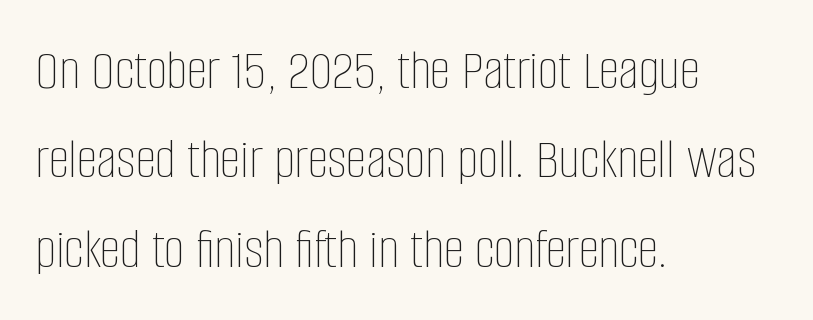
The image shows 58 px thin, condensed type, upright; set left-aligned, normal line spacing (1.54x), normal letter spacing, not underlined; low stroke contrast and a large x-height.
